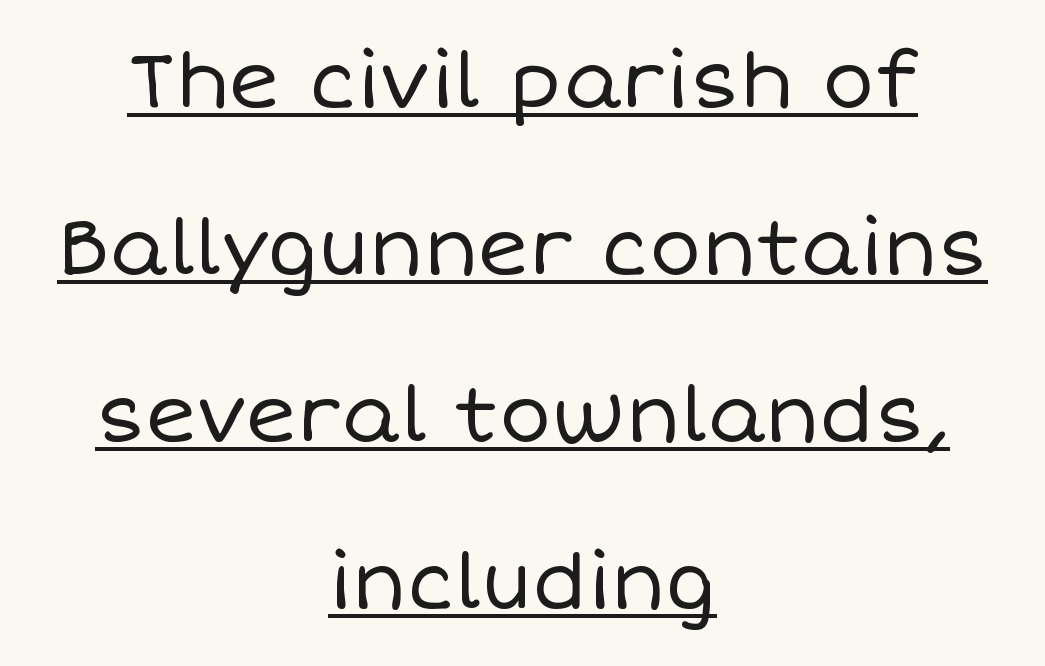
Q: Is the text bold? A: No.
Q: Is the text italic (slanted)? A: No, it is upright.
Q: Is the text underlined? A: Yes.
Q: How is the paragraph aligned? A: Centered.
Q: Is the spacing between letters normal or unusually wide? A: Normal.
Q: Is the spacing between lines tight, normal or loose? A: Loose.
Q: Width (condensed, normal, or wide)? A: Normal.
Q: Stroke contrast? A: Low.
Q: x-height? A: Large.
Q: Monospaced? A: No.
